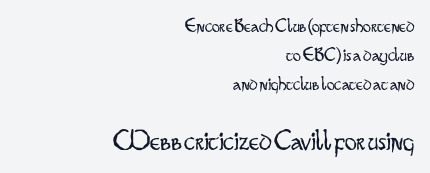
{"serif": "no", "italic": "no", "bold": "no", "weight": "light", "width": "condensed", "stroke_contrast": "low", "x_height": "small", "monospaced": "no", "underline": "no", "align": "right", "line_spacing": "normal", "line_spacing_ratio": 1.44, "letter_spacing": "normal", "letter_spacing_em": 0.0, "larger_block": "second", "size_ratio": 1.5, "glyph_px": 30}
